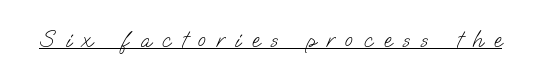
The image shows 23 px text type; set unusually wide letter spacing (+0.48 em), underlined.
